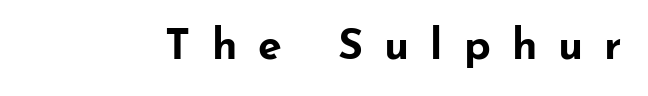
{"serif": "no", "italic": "no", "bold": "yes", "weight": "bold", "width": "wide", "stroke_contrast": "low", "x_height": "small", "monospaced": "no", "underline": "no", "letter_spacing": "wide", "letter_spacing_em": 0.49, "glyph_px": 43}
